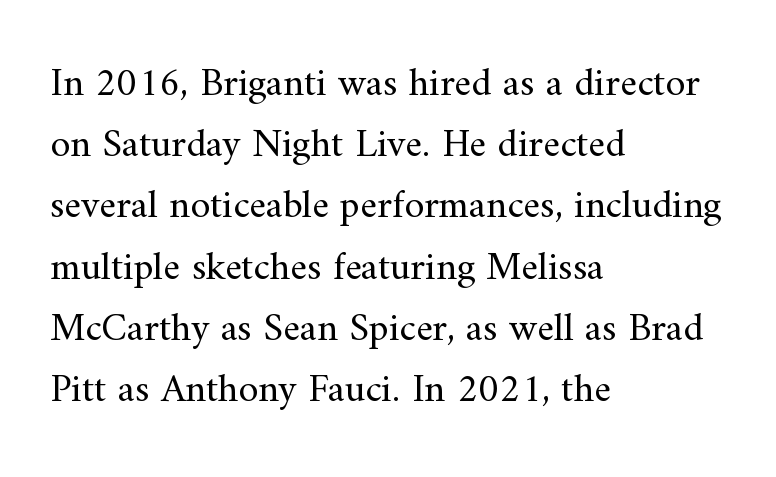
Q: Is the text bold? A: No.
Q: Is the text italic (slanted)? A: No, it is upright.
Q: Is the typeface a serif or a sans-serif typeface? A: Serif.
Q: Is the text underlined? A: No.
Q: How is the paragraph aligned? A: Left-aligned.
Q: Is the spacing between letters normal or unusually wide? A: Normal.
Q: Is the spacing between lines tight, normal or loose? A: Normal.
Q: Width (condensed, normal, or wide)? A: Normal.
Q: Stroke contrast? A: Medium.
Q: x-height? A: Small.
Q: Monospaced? A: No.
